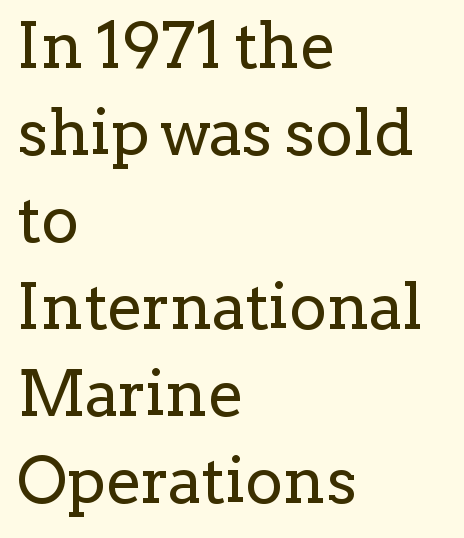
Q: Is the text bold? A: No.
Q: Is the text italic (slanted)? A: No, it is upright.
Q: Is the typeface a serif or a sans-serif typeface? A: Serif.
Q: Is the text underlined? A: No.
Q: How is the paragraph aligned? A: Left-aligned.
Q: Is the spacing between letters normal or unusually wide? A: Normal.
Q: Is the spacing between lines tight, normal or loose? A: Normal.
Q: Width (condensed, normal, or wide)? A: Normal.
Q: Stroke contrast? A: Low.
Q: x-height? A: Medium.
Q: Monospaced? A: No.
